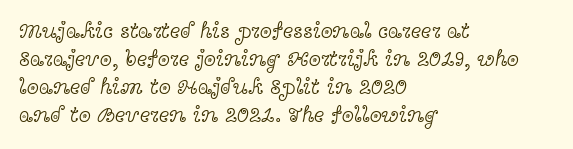
Q: Is the text bold? A: No.
Q: Is the text italic (slanted)? A: Yes.
Q: Is the text underlined? A: No.
Q: How is the paragraph aligned? A: Left-aligned.
Q: Is the spacing between letters normal or unusually wide? A: Normal.
Q: Is the spacing between lines tight, normal or loose? A: Normal.
